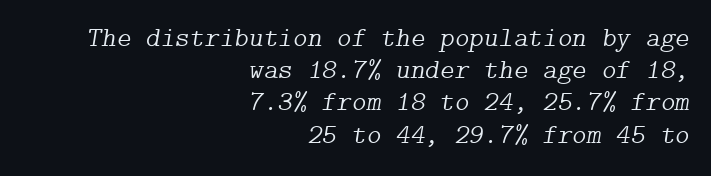
A typesetter would mark this as italic. The letters carry serifs — small finishing strokes at the ends of their stems. Line endings align vertically; line beginnings do not. What stands out about the letter spacing? Nothing — it is the standard amount. Vertically, the passage feels compressed, each row crowding the next.
